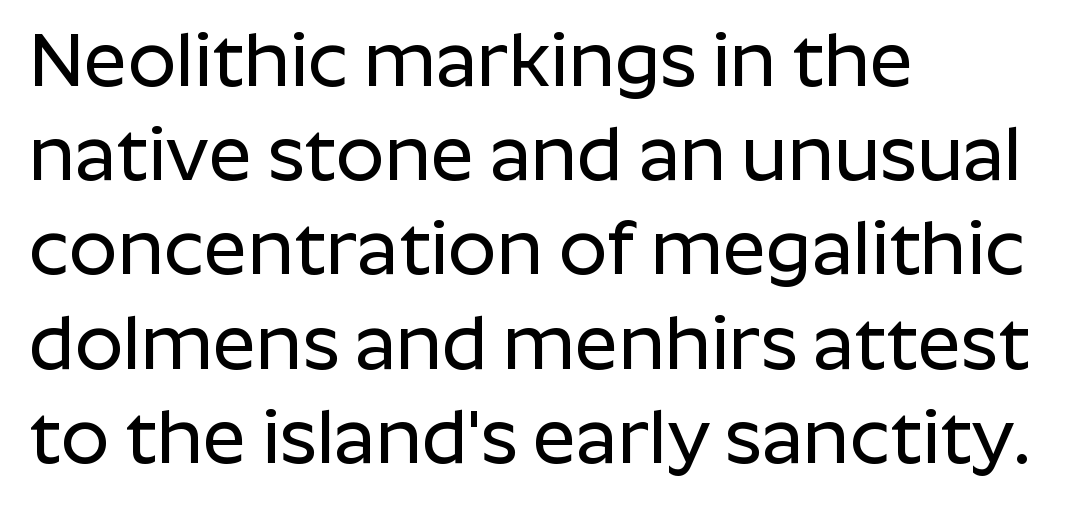
{"serif": "no", "italic": "no", "width": "normal", "stroke_contrast": "low", "x_height": "medium", "monospaced": "no", "underline": "no", "align": "left", "line_spacing_ratio": 1.24, "letter_spacing": "normal", "letter_spacing_em": 0.0, "glyph_px": 76}
